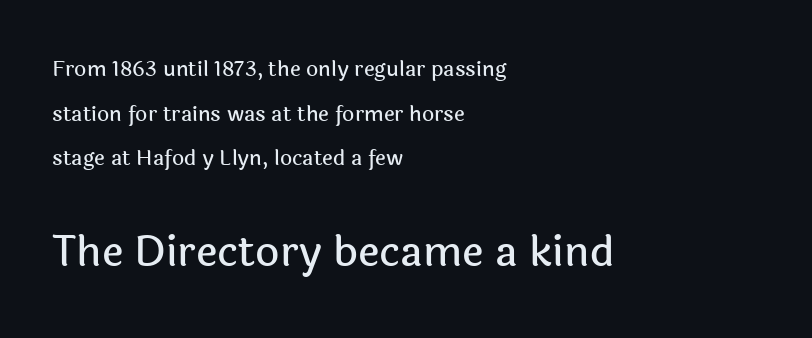
The image shows 42 px sans-serif type, upright; set left-aligned, loose line spacing (2.12x), normal letter spacing, not underlined; the second (bottom) block is 2.0x larger; a medium x-height.
